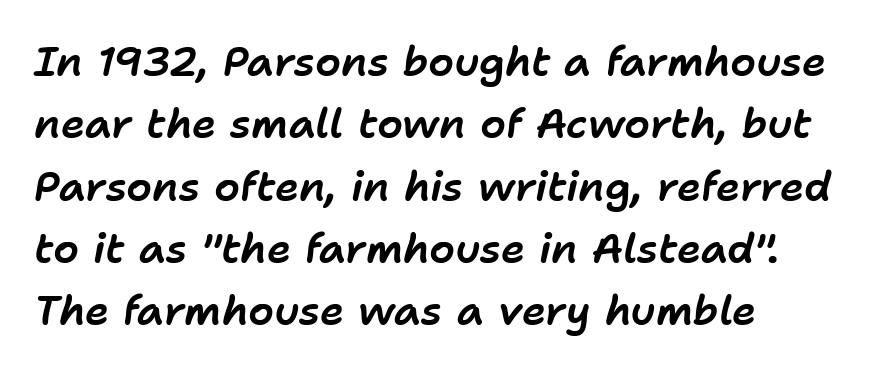
Character widths vary here, with narrow letters taking less room than wide ones. The typesetter chose a ragged-right arrangement here. This block has exactly the height ordinary leading produces. Caption: standard tracking, unaltered.
